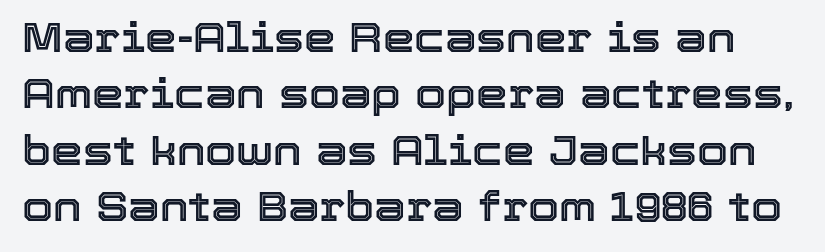
Q: Is the text italic (slanted)? A: No, it is upright.
Q: Is the text underlined? A: No.
Q: Is the spacing between letters normal or unusually wide? A: Normal.
Q: Is the spacing between lines tight, normal or loose? A: Normal.
Q: Width (condensed, normal, or wide)? A: Normal.
Q: x-height? A: Medium.
Q: Monospaced? A: No.
